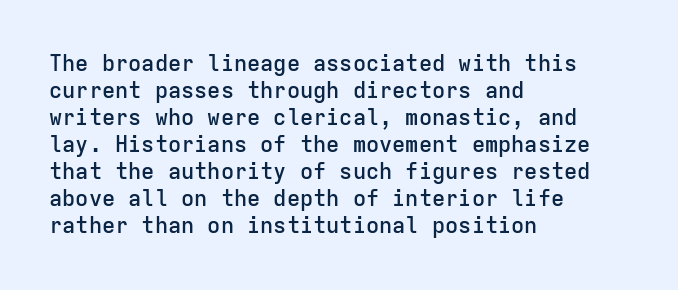
{"italic": "no", "bold": "semi", "underline": "no", "align": "left", "line_spacing_ratio": 1.23, "letter_spacing": "normal", "letter_spacing_em": 0.0, "glyph_px": 22}
